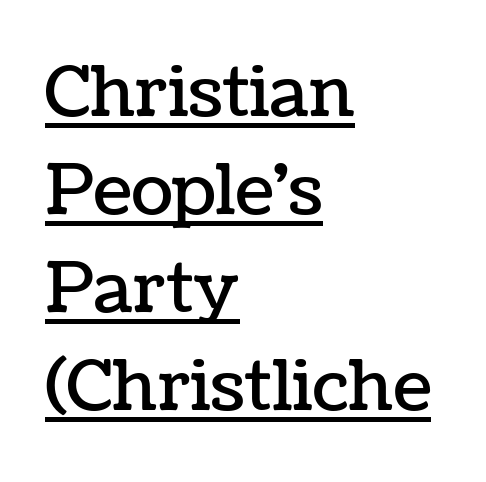
{"italic": "no", "width": "normal", "stroke_contrast": "low", "x_height": "medium", "monospaced": "no", "underline": "yes", "align": "left", "line_spacing": "normal", "line_spacing_ratio": 1.42, "letter_spacing": "normal", "letter_spacing_em": 0.0, "glyph_px": 69}
